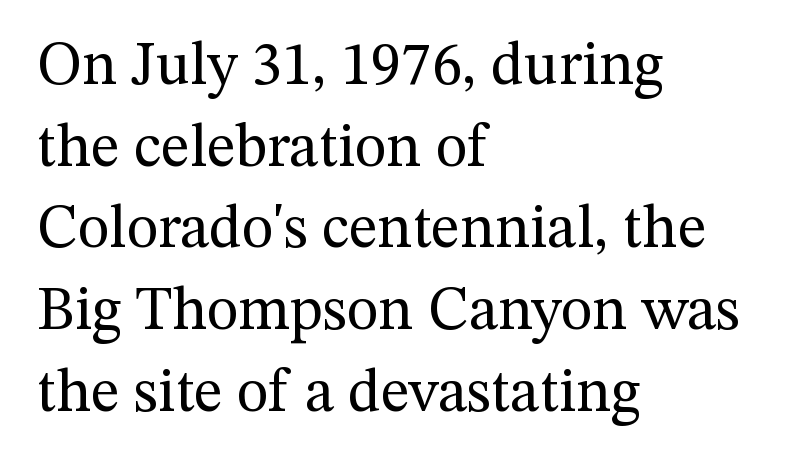
Is this a heavy cut? Hardly; it is regular or lighter. Caption: multi-line text, flush left, ragged right. The rendering shows small feet on the letterforms — a serif design. The letters sit at their default tracking, neither squeezed nor spread. Is there much room between lines? A standard amount, neither cramped nor airy.
